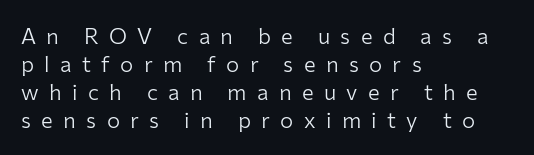
This sample uses an upright cut, with every glyph sitting square on the baseline. The ragged edge is on the right, which tells us the setting is flush left. Just letters on the line, the space beneath them empty. The cut favours lightness, reaching ordinary text weight at its darkest. Students, note that the glyphs here are deliberately spaced far apart.
